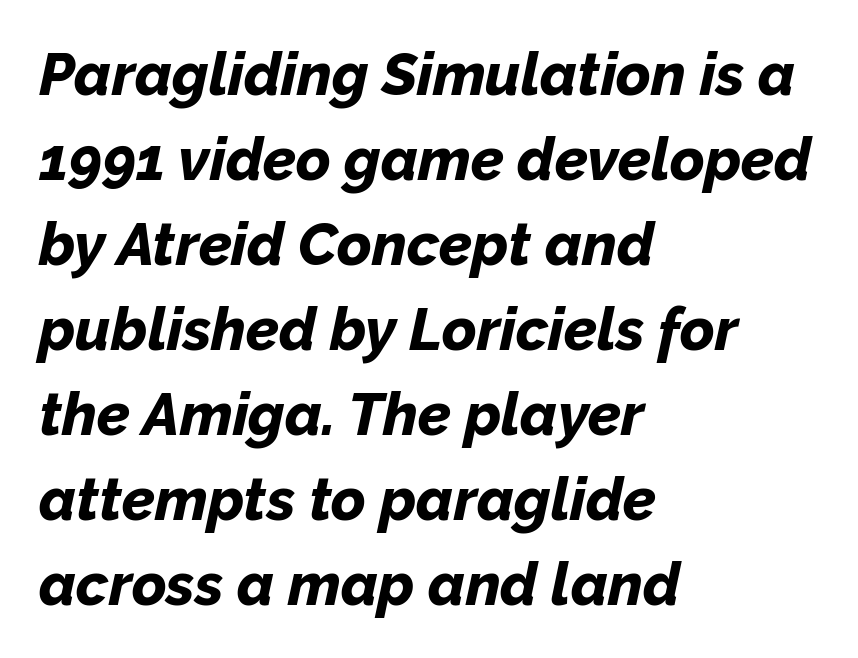
Q: Is the text bold? A: Yes.
Q: Is the text italic (slanted)? A: Yes, it leans right by about 12 degrees.
Q: Is the text underlined? A: No.
Q: How is the paragraph aligned? A: Left-aligned.
Q: Is the spacing between letters normal or unusually wide? A: Normal.
Q: Is the spacing between lines tight, normal or loose? A: Normal.
Q: Width (condensed, normal, or wide)? A: Normal.
Q: Stroke contrast? A: Low.
Q: x-height? A: Medium.
Q: Monospaced? A: No.
